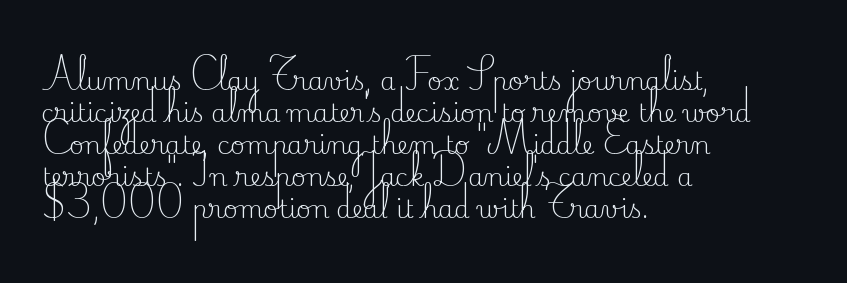
Q: Is the text bold? A: No.
Q: Is the text italic (slanted)? A: No, it is upright.
Q: Is the text underlined? A: No.
Q: How is the paragraph aligned? A: Left-aligned.
Q: Is the spacing between letters normal or unusually wide? A: Normal.
Q: Is the spacing between lines tight, normal or loose? A: Normal.
